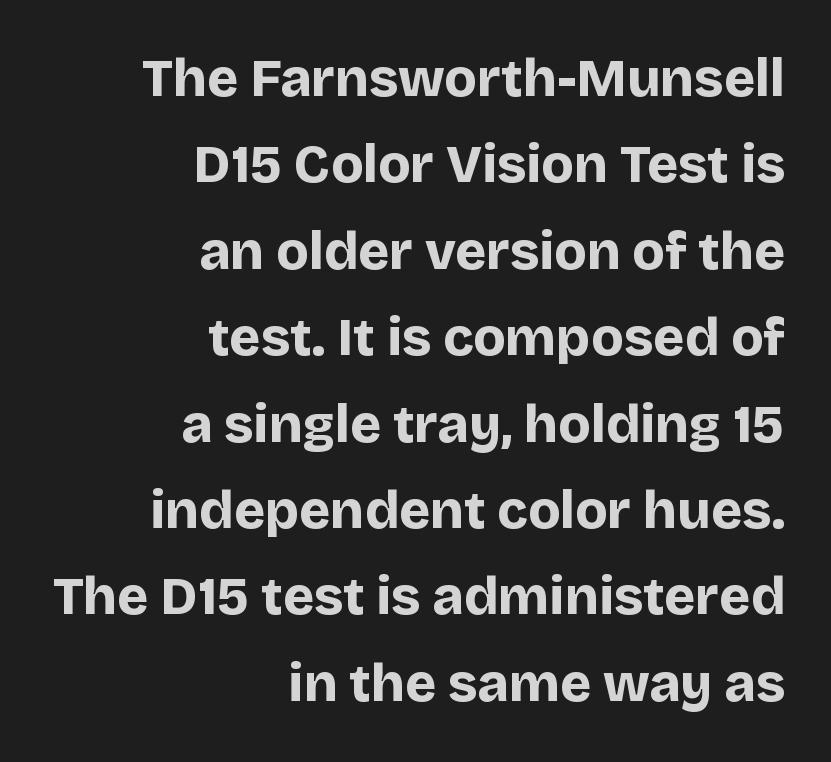
Q: Is the text bold? A: Yes.
Q: Is the text italic (slanted)? A: No, it is upright.
Q: Is the typeface a serif or a sans-serif typeface? A: Sans-serif.
Q: Is the text underlined? A: No.
Q: How is the paragraph aligned? A: Right-aligned.
Q: Is the spacing between letters normal or unusually wide? A: Normal.
Q: Is the spacing between lines tight, normal or loose? A: Normal.
Q: Width (condensed, normal, or wide)? A: Normal.
Q: Stroke contrast? A: Low.
Q: x-height? A: Large.
Q: Monospaced? A: No.
